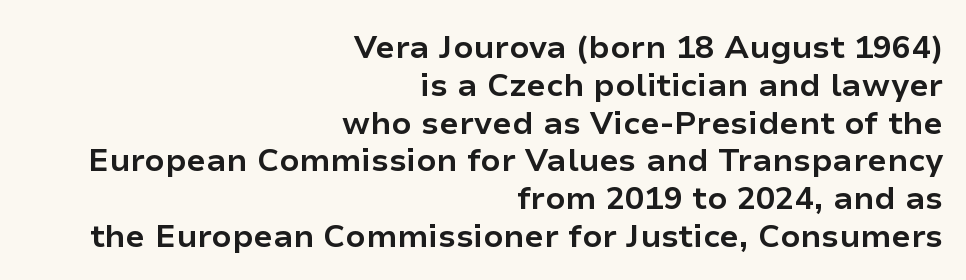
Q: Is the text bold? A: Yes.
Q: Is the text italic (slanted)? A: No, it is upright.
Q: Is the typeface a serif or a sans-serif typeface? A: Sans-serif.
Q: Is the text underlined? A: No.
Q: How is the paragraph aligned? A: Right-aligned.
Q: Is the spacing between letters normal or unusually wide? A: Normal.
Q: Width (condensed, normal, or wide)? A: Normal.
Q: Stroke contrast? A: Low.
Q: x-height? A: Medium.
Q: Monospaced? A: No.
